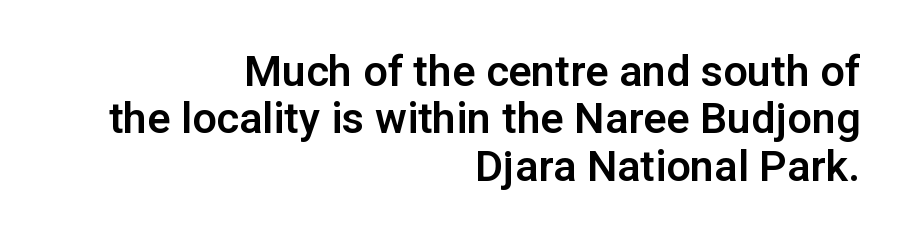
{"serif": "no", "italic": "no", "width": "normal", "stroke_contrast": "low", "x_height": "medium", "monospaced": "no", "underline": "no", "align": "right", "line_spacing": "tight", "line_spacing_ratio": 1.1, "letter_spacing": "normal", "letter_spacing_em": 0.0, "glyph_px": 43}
